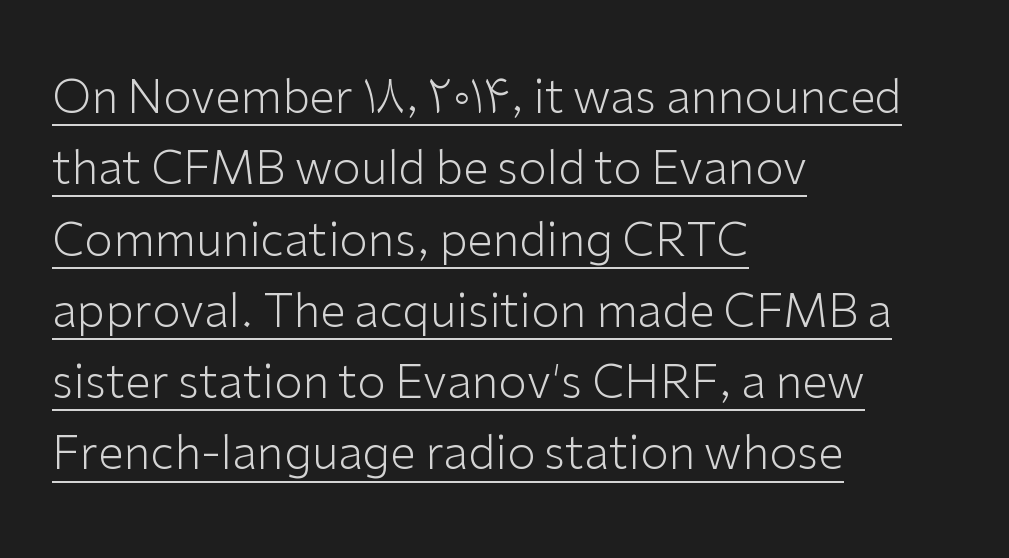
Is there any slant? The stems are plumb. Whoever set this chose a conventional vertical rhythm. The specimen includes a rule beneath the text block's lines. Typographically, this falls in the sans-serif category. Teacher's note: observe the even left margin — that is flush-left alignment. The characters are drawn with everyday or finer stroke widths.
